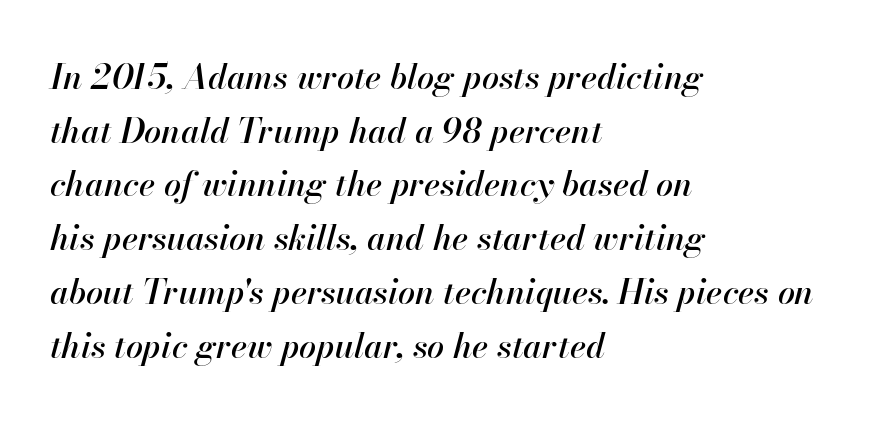
{"italic": "yes", "lean": "right", "slant_degrees": 13, "width": "normal", "stroke_contrast": "high", "x_height": "small", "monospaced": "no", "underline": "no", "align": "left", "line_spacing": "normal", "line_spacing_ratio": 1.58, "letter_spacing": "normal", "letter_spacing_em": 0.0, "glyph_px": 34}
